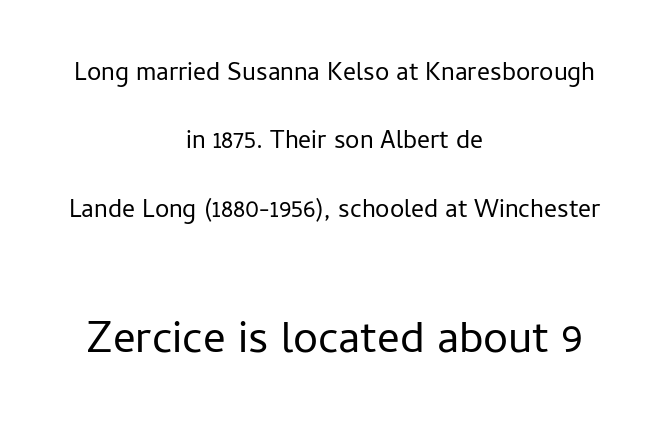
The image shows 56 px light sans-serif type, upright; set centered, loose line spacing (2.14x), normal letter spacing, not underlined; the second (bottom) block is 1.75x larger; low stroke contrast and a medium x-height.
